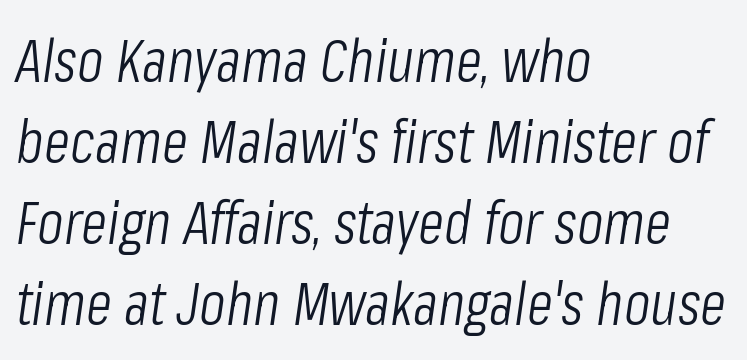
{"italic": "yes", "lean": "right", "slant_degrees": 8, "bold": "no", "weight": "light", "width": "condensed", "stroke_contrast": "low", "x_height": "medium", "monospaced": "no", "underline": "no", "align": "left", "line_spacing": "normal", "line_spacing_ratio": 1.33, "letter_spacing": "normal", "letter_spacing_em": 0.0, "glyph_px": 61}
